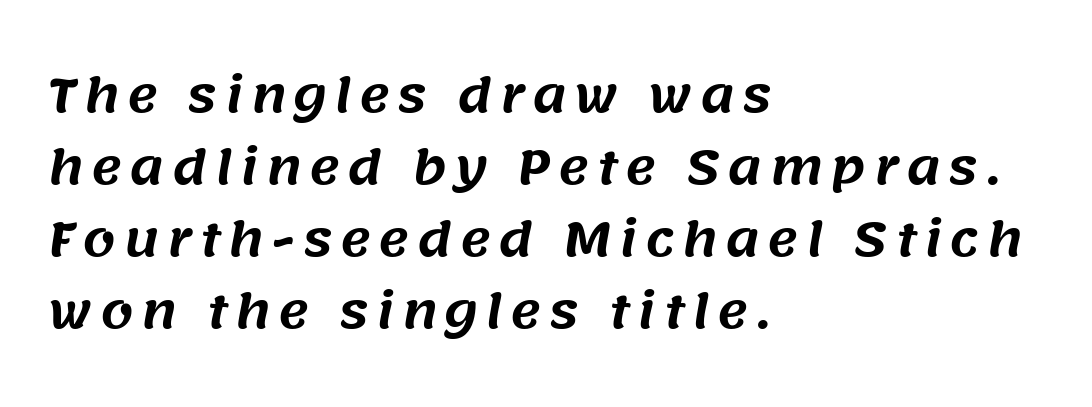
{"serif": "no", "width": "normal", "stroke_contrast": "medium", "x_height": "large", "monospaced": "no", "underline": "no", "align": "left", "line_spacing": "normal", "line_spacing_ratio": 1.53, "glyph_px": 47}
